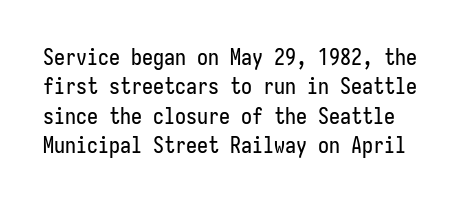
The image shows 22 px text type, upright; set normal line spacing (1.34x), normal letter spacing, not underlined.
